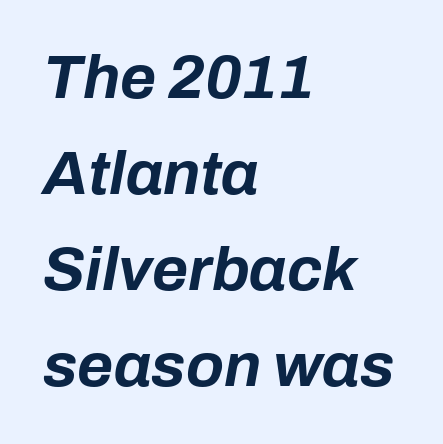
Q: Is the text bold? A: Yes.
Q: Is the text italic (slanted)? A: Yes, it leans right by about 10 degrees.
Q: Is the text underlined? A: No.
Q: How is the paragraph aligned? A: Left-aligned.
Q: Is the spacing between letters normal or unusually wide? A: Normal.
Q: Is the spacing between lines tight, normal or loose? A: Normal.
Q: Width (condensed, normal, or wide)? A: Normal.
Q: Stroke contrast? A: Low.
Q: x-height? A: Medium.
Q: Monospaced? A: No.
